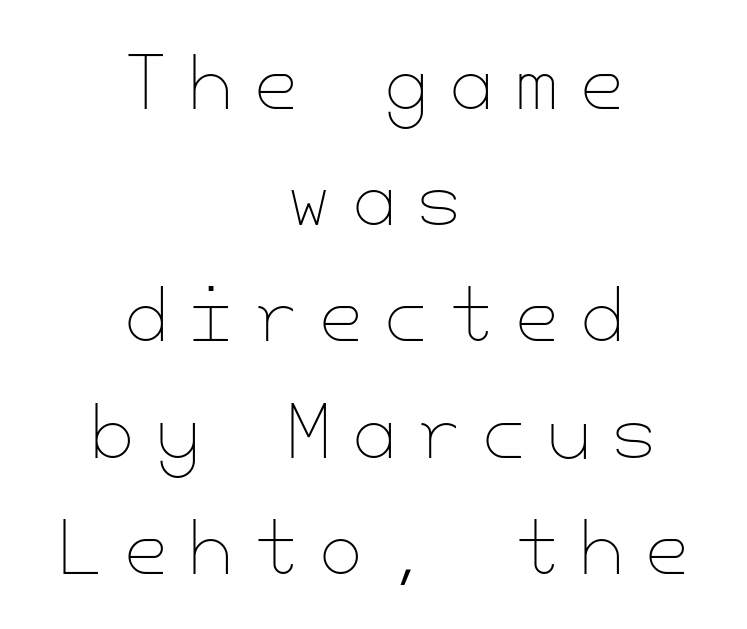
The image shows 70 px thin type, upright; set centered, normal line spacing (1.66x), unusually wide letter spacing (+0.31 em), not underlined; low stroke contrast and a small x-height.
